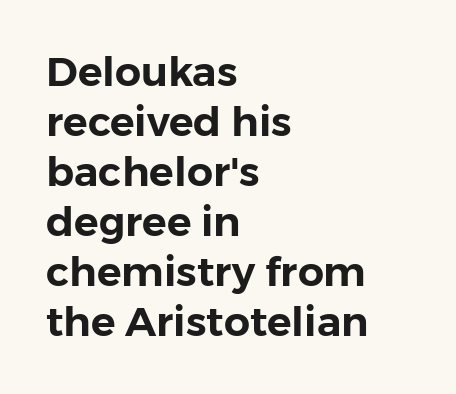
Quick note: underline off. Observe the absence of serifs on each vertical stroke in this sample. Notice how the passage keeps a crisp vertical edge on the left only. If you drew a line through each stem, it would be perfectly vertical. Nothing unusual about the tracking: characters are spaced as the font intends.
